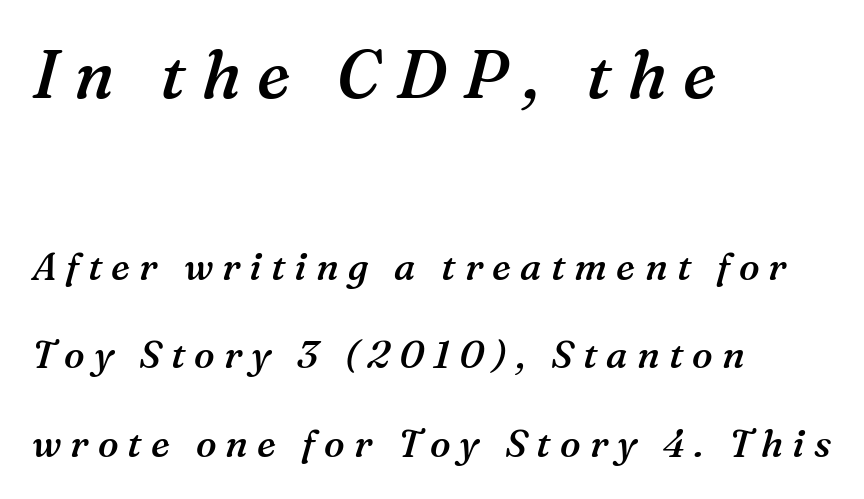
The image shows 67 px semibold serif type, italic (leaning right); set left-aligned, loose line spacing (2.33x), unusually wide letter spacing (+0.24 em), not underlined; the first (top) block is 1.76x larger; medium stroke contrast and a medium x-height.
